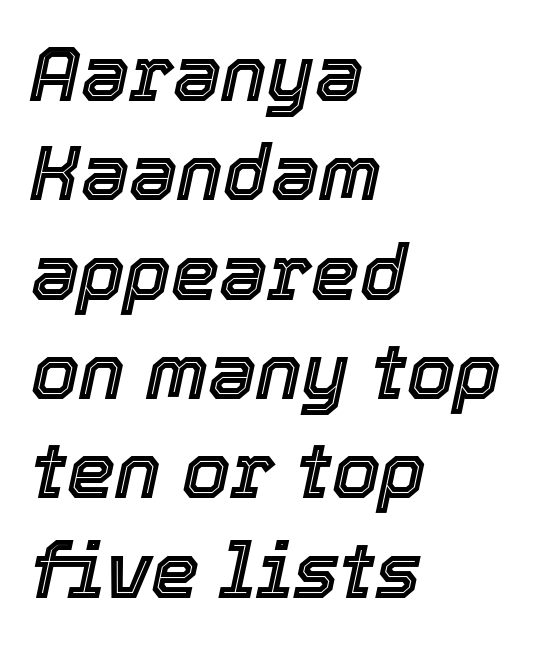
The image shows 77 px text type, italic (leaning right); set left-aligned, normal line spacing (1.29x), normal letter spacing, not underlined; a medium x-height.
